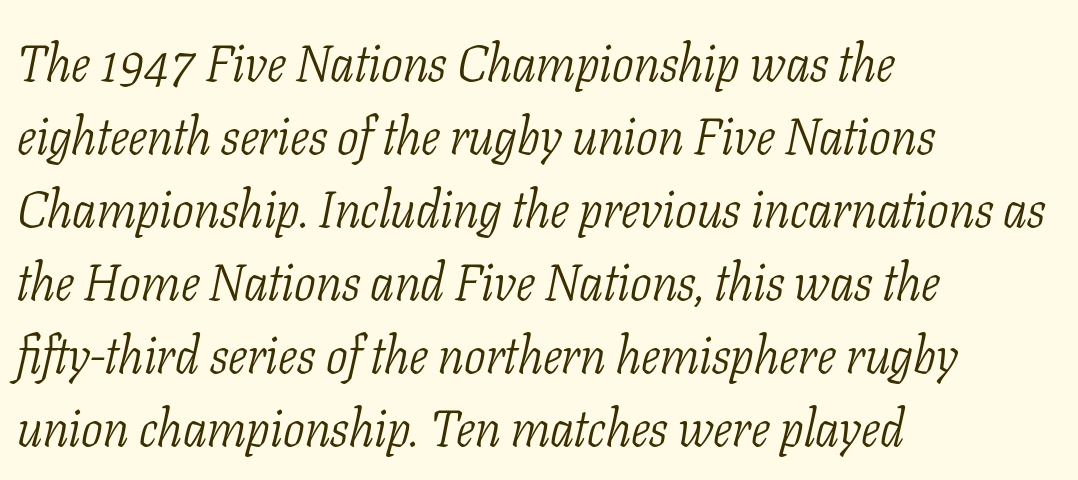
{"serif": "yes", "italic": "yes", "lean": "right", "slant_degrees": 11, "bold": "no", "weight": "light", "width": "condensed", "stroke_contrast": "low", "x_height": "medium", "monospaced": "no", "underline": "no", "align": "left", "line_spacing": "normal", "line_spacing_ratio": 1.43, "letter_spacing": "normal", "letter_spacing_em": 0.0, "glyph_px": 51}
